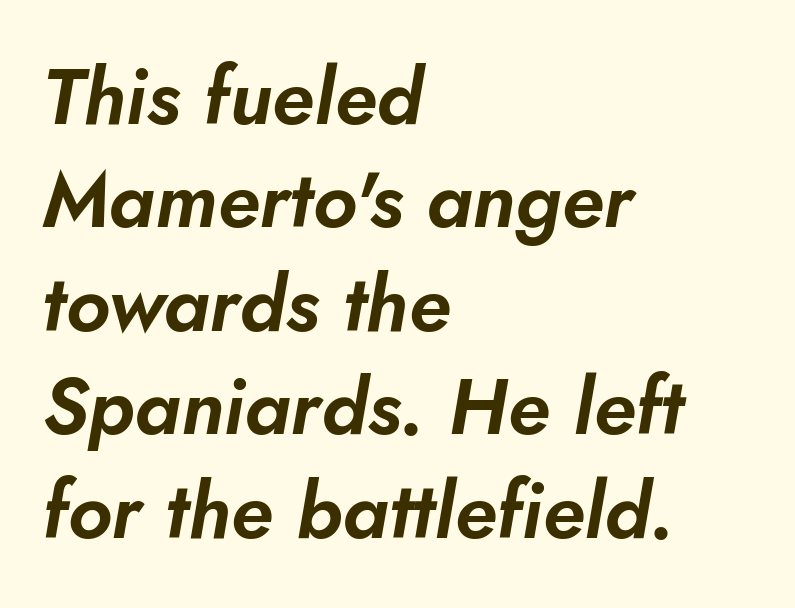
The image shows 79 px text type, italic (leaning right); set left-aligned, normal line spacing (1.31x), normal letter spacing, not underlined; low stroke contrast and a small x-height.
